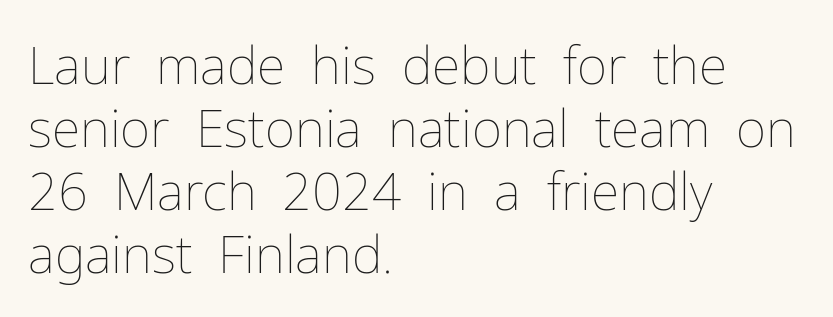
{"italic": "no", "bold": "no", "weight": "thin", "width": "normal", "stroke_contrast": "low", "x_height": "medium", "monospaced": "no", "underline": "no", "align": "left", "line_spacing_ratio": 1.21, "letter_spacing": "normal", "letter_spacing_em": 0.0, "glyph_px": 52}
